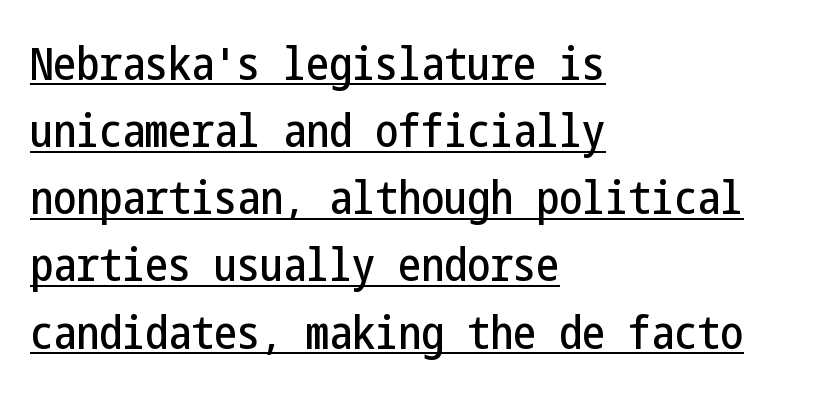
{"serif": "no", "italic": "no", "width": "condensed", "stroke_contrast": "low", "x_height": "medium", "underline": "yes", "align": "left", "line_spacing": "normal", "line_spacing_ratio": 1.46, "letter_spacing": "normal", "letter_spacing_em": 0.0, "glyph_px": 46}
